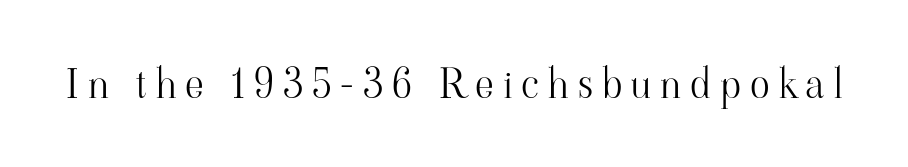
{"serif": "yes", "italic": "no", "bold": "no", "weight": "light", "width": "normal", "stroke_contrast": "high", "x_height": "small", "monospaced": "no", "underline": "no", "letter_spacing": "wide", "letter_spacing_em": 0.22, "glyph_px": 41}
